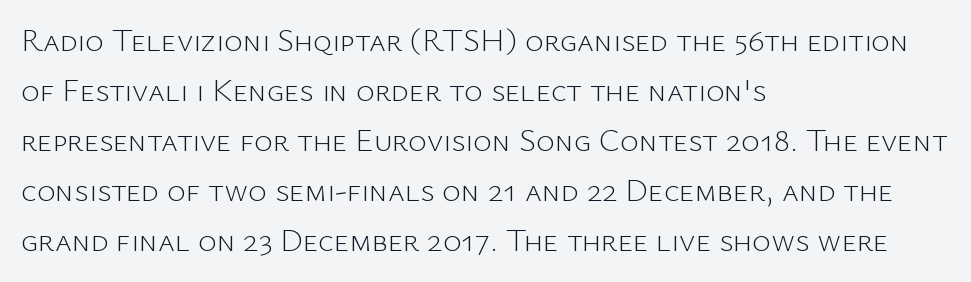
Look at the tracking — it's just the regular setting, nothing added. The string is rendered with underlining switched off. These glyphs show unthickened strokes, regular width or finer. This rendering employs a face without finishing strokes, i.e., a sans-serif. If you drew a ruler down the left edge, every line would touch it. Each letter keeps its own natural width here, so spacing adapts to shape.
